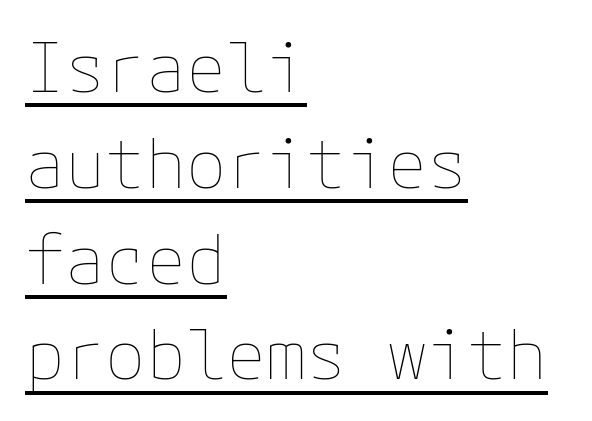
The image shows 67 px thin type, upright; set left-aligned, normal line spacing (1.43x), normal letter spacing, underlined; low stroke contrast and a medium x-height.
